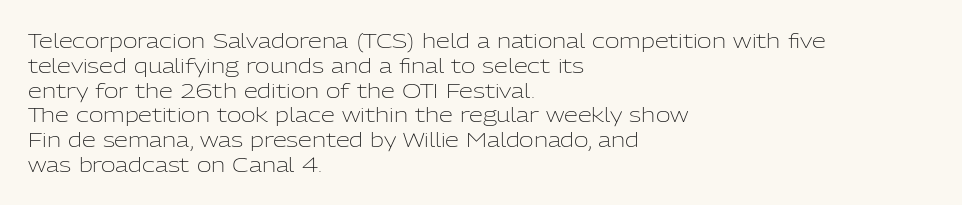
Each stroke keeps to a modest, everyday thickness or less. The type is set solid horizontally, with unmodified tracking. Italic: no, the glyphs are upright roman. In CSS terms this would be text-align: left.
